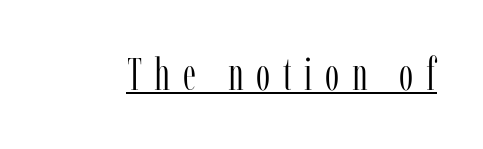
The image shows 45 px light, condensed serif type, upright; set unusually wide letter spacing (+0.28 em), underlined; low stroke contrast and a medium x-height.
